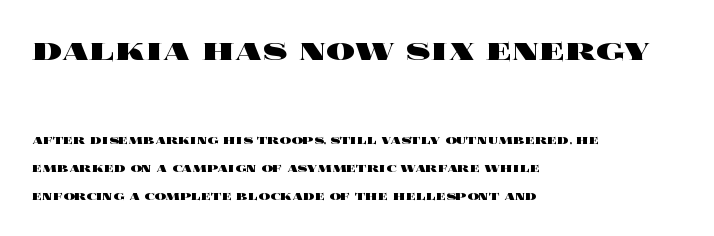
{"italic": "no", "bold": "yes", "weight": "heavy", "width": "wide", "x_height": "large", "monospaced": "no", "underline": "no", "align": "left", "line_spacing": "loose", "line_spacing_ratio": 2.0, "letter_spacing": "normal", "letter_spacing_em": 0.0, "larger_block": "first", "size_ratio": 2.57, "glyph_px": 36}
